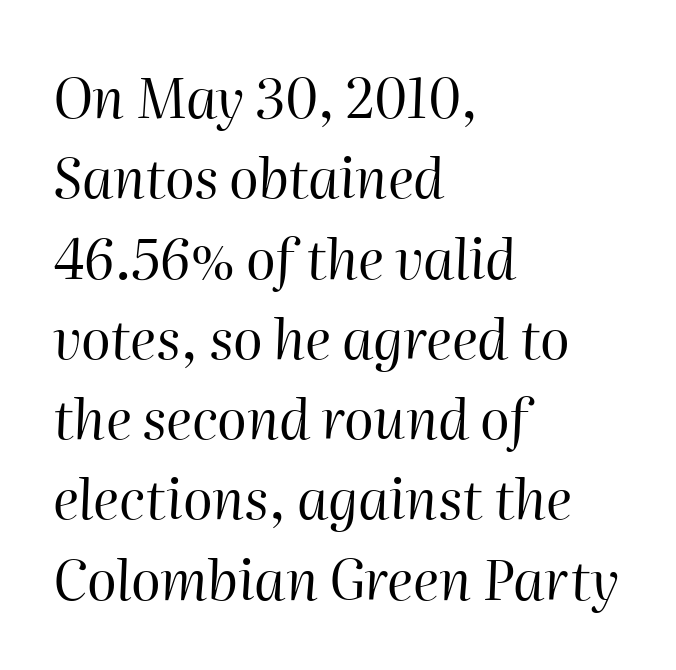
The image shows 55 px regular-weight type, italic (leaning right); set left-aligned, normal line spacing (1.46x), normal letter spacing, not underlined; high stroke contrast and a medium x-height.
